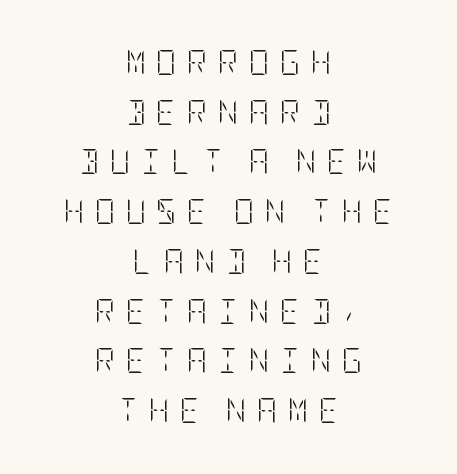
{"italic": "no", "bold": "no", "underline": "no", "align": "center", "line_spacing": "loose", "line_spacing_ratio": 1.99, "letter_spacing": "wide", "letter_spacing_em": 0.42, "glyph_px": 25}
